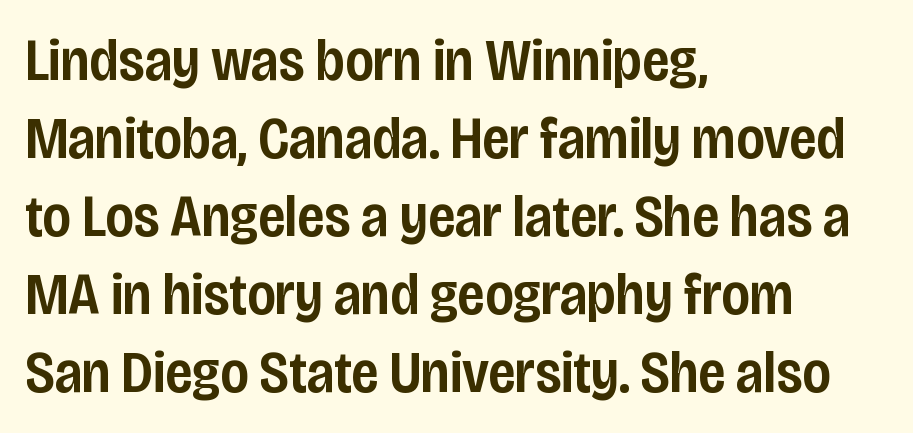
{"serif": "no", "italic": "no", "bold": "semi", "weight": "semibold", "width": "condensed", "stroke_contrast": "low", "x_height": "large", "monospaced": "no", "underline": "no", "align": "left", "line_spacing": "normal", "line_spacing_ratio": 1.32, "letter_spacing": "normal", "letter_spacing_em": 0.0, "glyph_px": 59}
